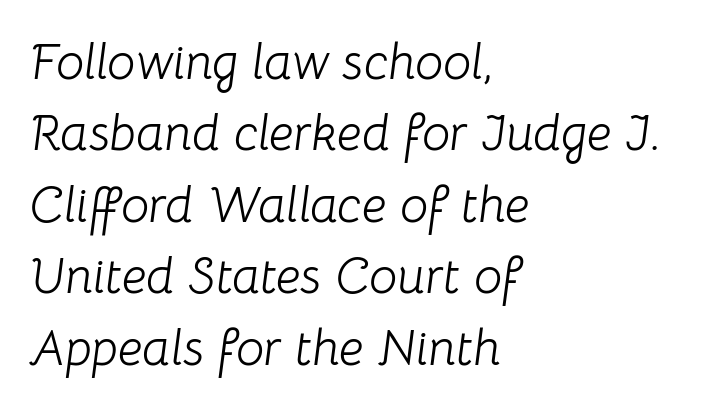
The image shows 50 px light type, italic (leaning right); set left-aligned, normal line spacing (1.43x), normal letter spacing, not underlined; low stroke contrast and a medium x-height.
